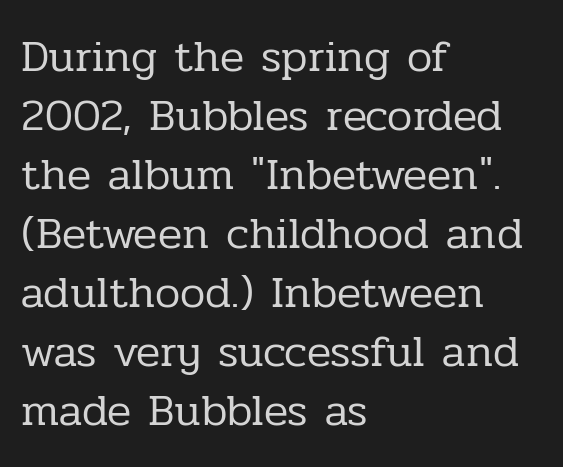
{"serif": "yes", "italic": "no", "bold": "no", "weight": "regular", "width": "normal", "stroke_contrast": "low", "x_height": "medium", "monospaced": "no", "underline": "no", "align": "left", "line_spacing": "normal", "line_spacing_ratio": 1.31, "letter_spacing": "normal", "letter_spacing_em": 0.0, "glyph_px": 45}
